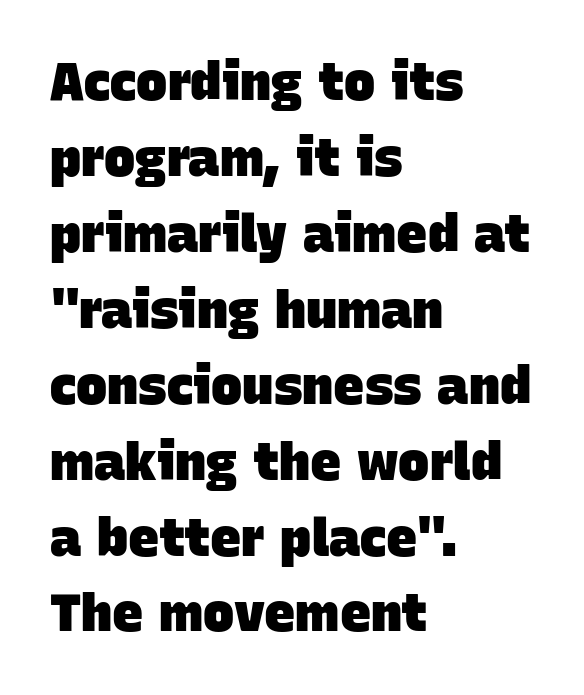
Q: Is the text bold? A: Yes.
Q: Is the typeface a serif or a sans-serif typeface? A: Sans-serif.
Q: Is the text underlined? A: No.
Q: How is the paragraph aligned? A: Left-aligned.
Q: Is the spacing between letters normal or unusually wide? A: Normal.
Q: Is the spacing between lines tight, normal or loose? A: Normal.
Q: Width (condensed, normal, or wide)? A: Normal.
Q: Stroke contrast? A: Low.
Q: x-height? A: Large.
Q: Monospaced? A: No.
